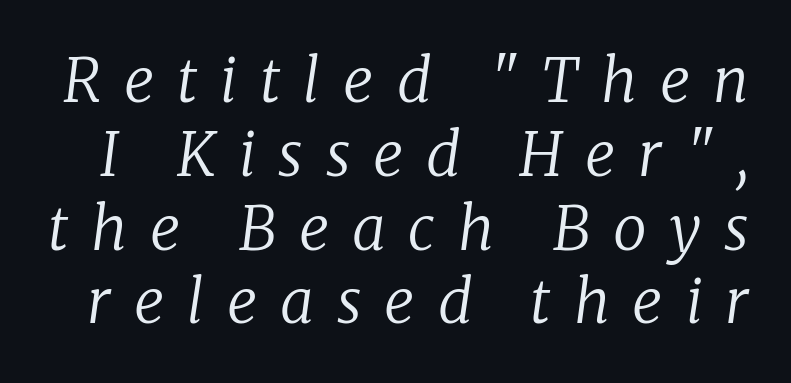
The image shows 60 px regular-weight serif type, italic (leaning right); set line spacing 1.23x, unusually wide letter spacing (+0.38 em), not underlined; low stroke contrast and a medium x-height.
